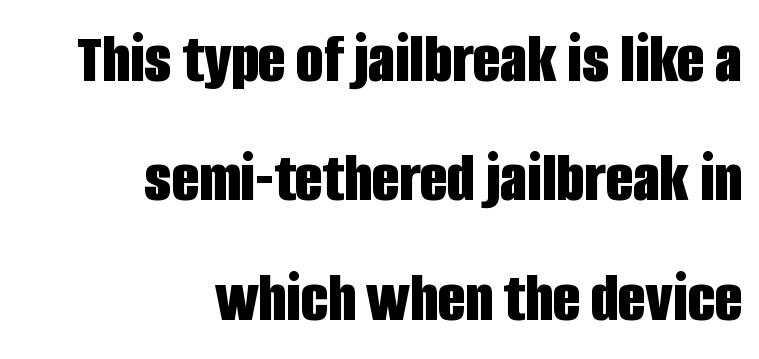
{"serif": "no", "italic": "no", "bold": "yes", "weight": "bold", "width": "condensed", "stroke_contrast": "low", "x_height": "large", "monospaced": "no", "underline": "no", "align": "right", "line_spacing": "normal", "line_spacing_ratio": 1.68, "letter_spacing": "normal", "letter_spacing_em": 0.0, "glyph_px": 71}
